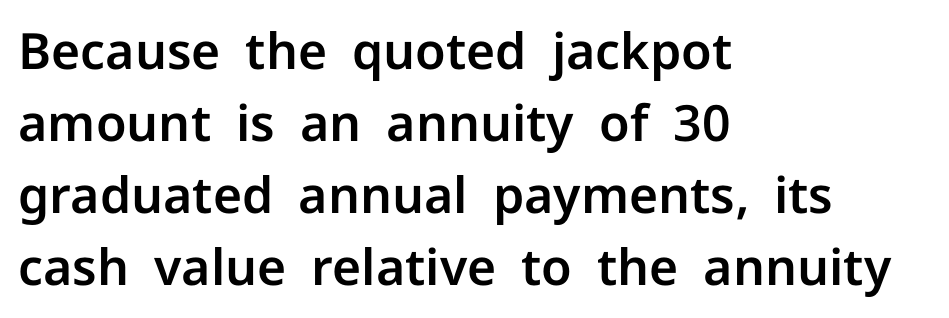
Q: Is the text italic (slanted)? A: No, it is upright.
Q: Is the typeface a serif or a sans-serif typeface? A: Sans-serif.
Q: Is the text underlined? A: No.
Q: How is the paragraph aligned? A: Left-aligned.
Q: Is the spacing between letters normal or unusually wide? A: Normal.
Q: Is the spacing between lines tight, normal or loose? A: Normal.
Q: Width (condensed, normal, or wide)? A: Normal.
Q: Stroke contrast? A: Low.
Q: x-height? A: Medium.
Q: Monospaced? A: No.
